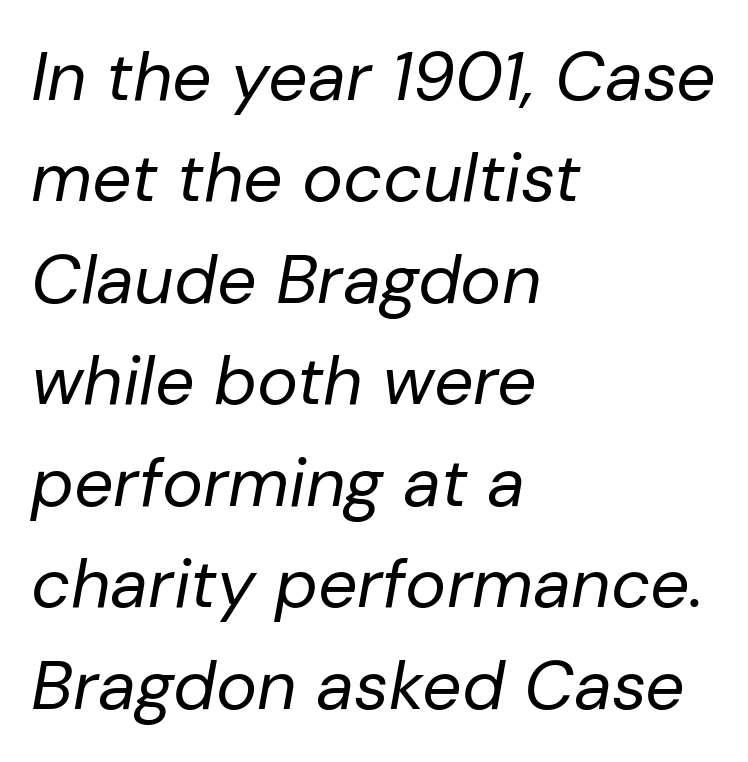
The image shows 69 px regular-weight type, italic (leaning right); set left-aligned, normal line spacing (1.47x), normal letter spacing, not underlined; low stroke contrast and a medium x-height.
